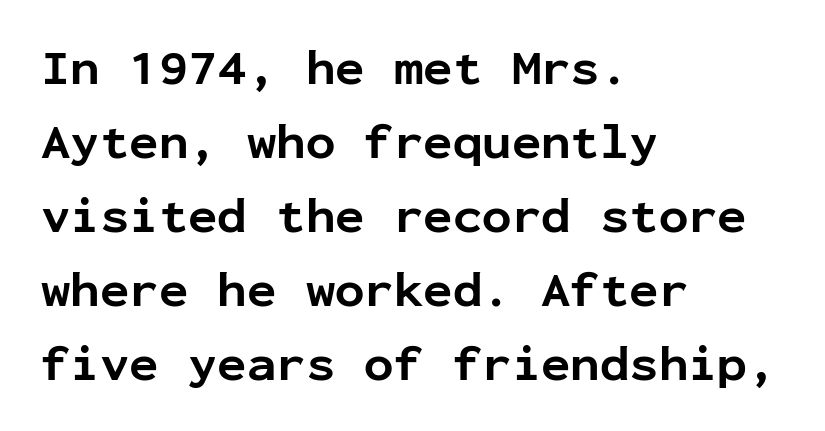
The image shows 49 px bold sans-serif type, upright, monospaced; set left-aligned, normal line spacing (1.51x), normal letter spacing, not underlined; low stroke contrast and a medium x-height.
